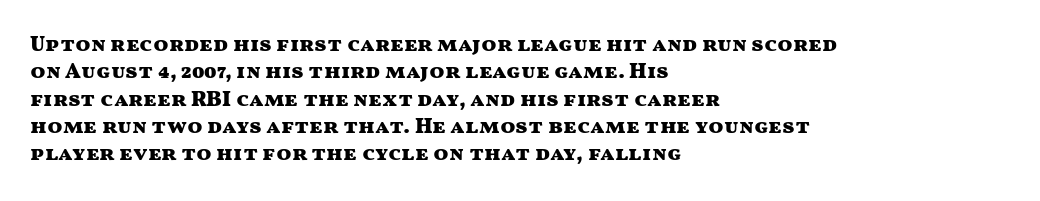
Chunky letters — that's bold for sure. Caption: standard tracking, unaltered. Descenders are the only things crossing below the line. Typeset ragged right — the left edge is the straight one. The letters stand upright; this is a roman face.
